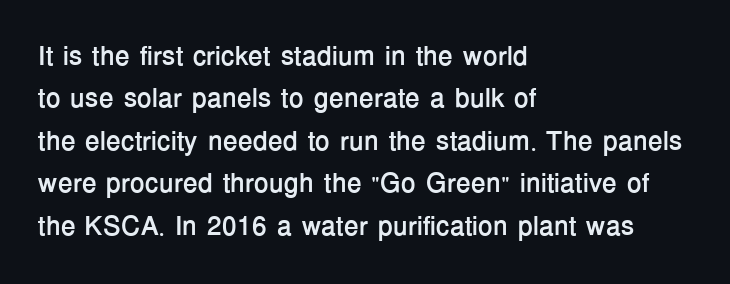
{"italic": "no", "bold": "yes", "underline": "no", "align": "left", "line_spacing": "normal", "line_spacing_ratio": 1.57, "letter_spacing": "normal", "letter_spacing_em": 0.0, "glyph_px": 27}
